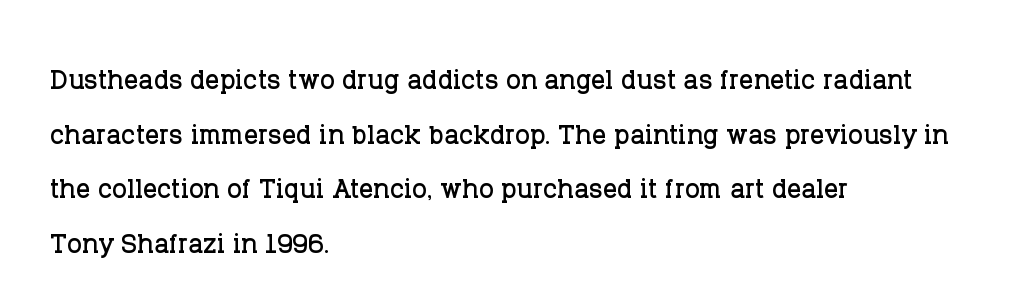
The image shows 35 px serif type, upright; set left-aligned, normal line spacing (1.56x), normal letter spacing, not underlined; low stroke contrast and a large x-height.
